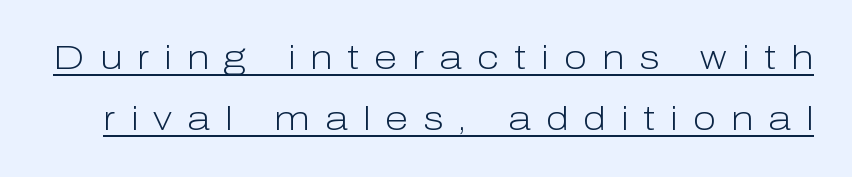
{"serif": "no", "italic": "no", "bold": "no", "weight": "light", "width": "normal", "stroke_contrast": "low", "x_height": "medium", "monospaced": "no", "underline": "yes", "line_spacing_ratio": 1.79, "letter_spacing": "wide", "letter_spacing_em": 0.44, "glyph_px": 34}
